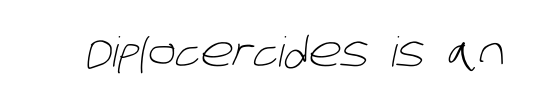
Caption: standard tracking, unaltered. You can tell from the bare stems that sans-serif type was used. You could not count columns in this text — the font is proportionally spaced. The font sits on the lighter half of the weight spectrum, regular included.
